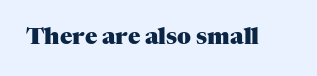
Notice how thick the strokes are: this is what a full bold looks like. In terms of letterspacing, this is plain default setting. The specimen omits any rule beneath the text block's lines. The lettering stays uniformly vertical, giving the passage a roman look.
